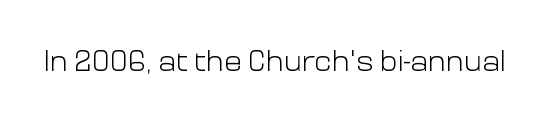
{"serif": "no", "italic": "no", "bold": "no", "weight": "light", "width": "normal", "stroke_contrast": "low", "x_height": "medium", "monospaced": "no", "underline": "no", "letter_spacing": "normal", "letter_spacing_em": 0.0, "glyph_px": 30}
